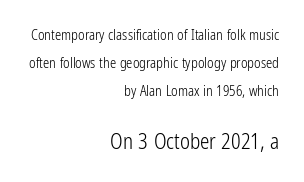
{"italic": "no", "bold": "no", "underline": "no", "align": "right", "line_spacing": "loose", "line_spacing_ratio": 2.01, "letter_spacing": "normal", "letter_spacing_em": 0.0, "larger_block": "second", "size_ratio": 1.5, "glyph_px": 21}
